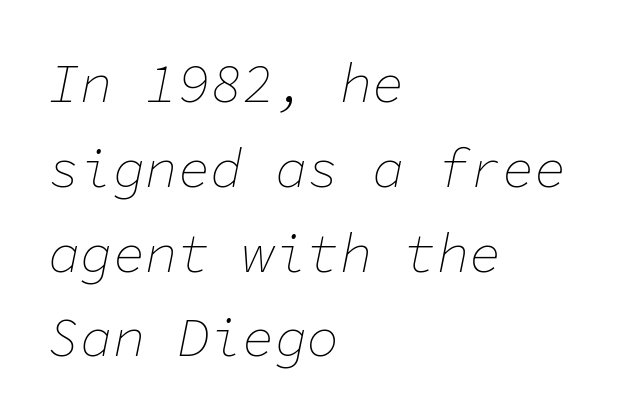
The image shows 54 px thin type, italic (leaning right), monospaced; set left-aligned, normal line spacing (1.57x), normal letter spacing, not underlined; low stroke contrast and a medium x-height.
